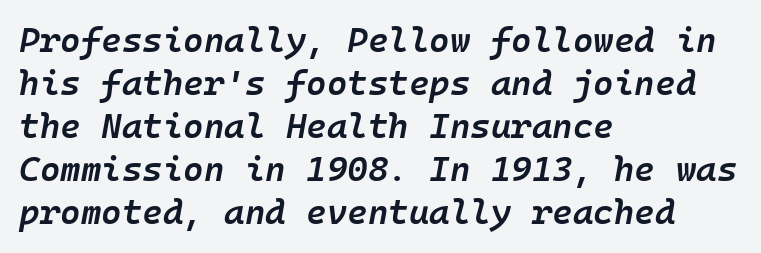
Quick note: underline off. Typeset ragged right — the left edge is the straight one. As a designer I'd log this as weight 600, semibold. The specimen reads as italic at a glance.
